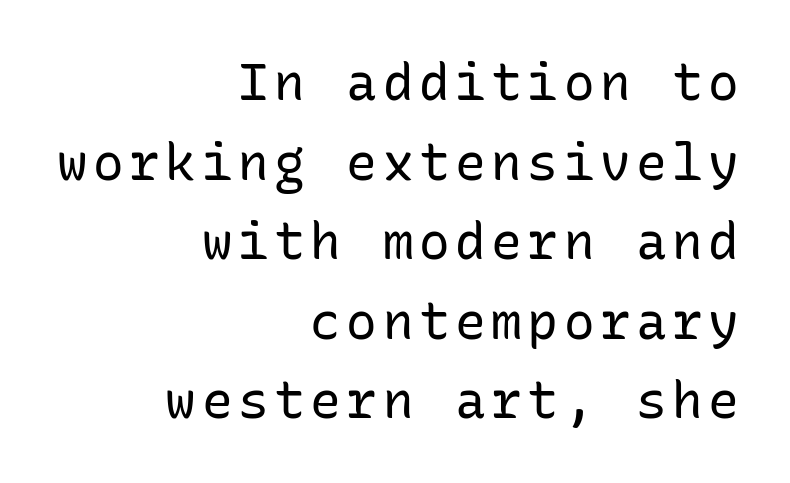
{"serif": "no", "italic": "no", "bold": "no", "weight": "regular", "width": "normal", "stroke_contrast": "low", "x_height": "medium", "monospaced": "yes", "underline": "no", "align": "right", "line_spacing": "normal", "line_spacing_ratio": 1.56, "glyph_px": 51}
